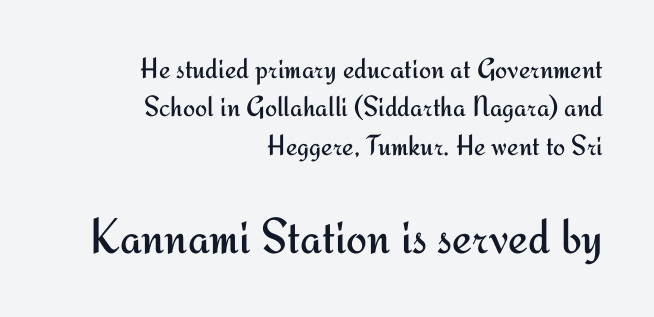
The image shows 50 px regular-weight sans-serif type, upright; set right-aligned, normal line spacing (1.32x), normal letter spacing, not underlined; the second (bottom) block is 1.72x larger; medium stroke contrast and a small x-height.
